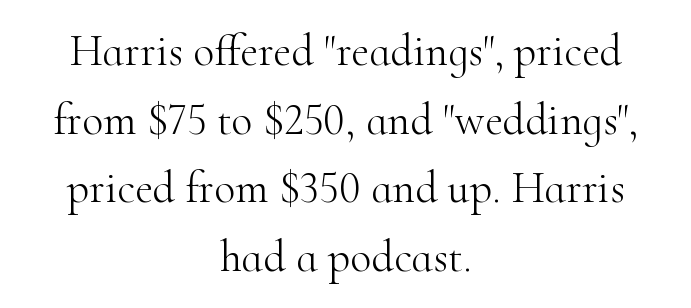
Q: Is the text bold? A: No.
Q: Is the text italic (slanted)? A: No, it is upright.
Q: Is the typeface a serif or a sans-serif typeface? A: Serif.
Q: Is the text underlined? A: No.
Q: How is the paragraph aligned? A: Centered.
Q: Is the spacing between letters normal or unusually wide? A: Normal.
Q: Is the spacing between lines tight, normal or loose? A: Normal.
Q: Width (condensed, normal, or wide)? A: Normal.
Q: Stroke contrast? A: High.
Q: x-height? A: Small.
Q: Monospaced? A: No.
